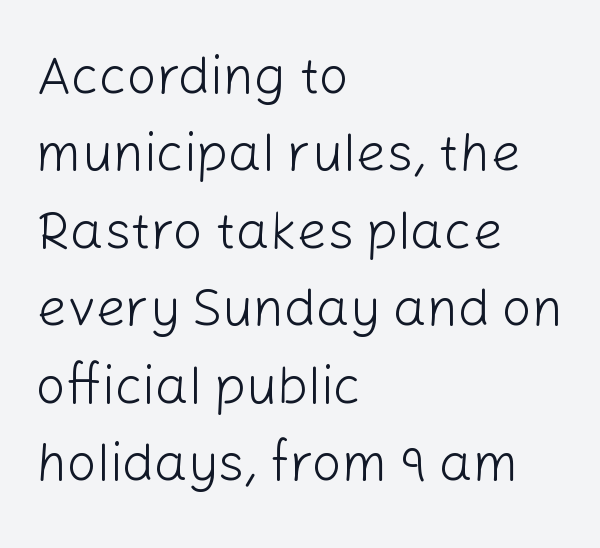
Q: Is the text bold? A: No.
Q: Is the text italic (slanted)? A: No, it is upright.
Q: Is the typeface a serif or a sans-serif typeface? A: Sans-serif.
Q: Is the text underlined? A: No.
Q: How is the paragraph aligned? A: Left-aligned.
Q: Is the spacing between letters normal or unusually wide? A: Normal.
Q: Is the spacing between lines tight, normal or loose? A: Normal.
Q: Width (condensed, normal, or wide)? A: Normal.
Q: Stroke contrast? A: Low.
Q: x-height? A: Medium.
Q: Monospaced? A: No.
